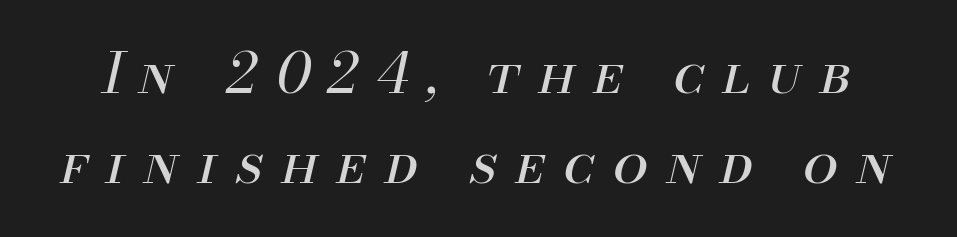
The image shows 56 px regular-weight type, italic (leaning right); set normal line spacing (1.61x), unusually wide letter spacing (+0.32 em), not underlined; medium stroke contrast and a small x-height.
